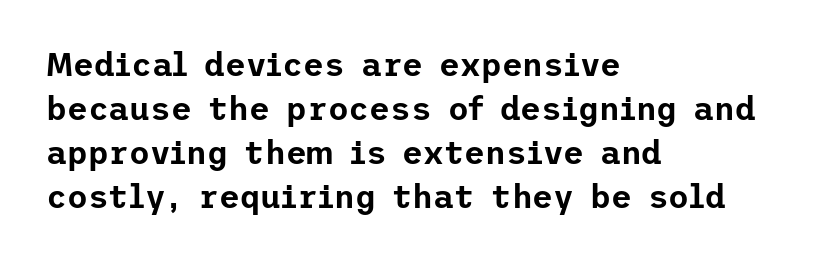
{"serif": "no", "italic": "no", "width": "normal", "stroke_contrast": "low", "x_height": "medium", "underline": "no", "align": "left", "line_spacing": "normal", "line_spacing_ratio": 1.37, "letter_spacing": "normal", "letter_spacing_em": 0.0, "glyph_px": 32}
